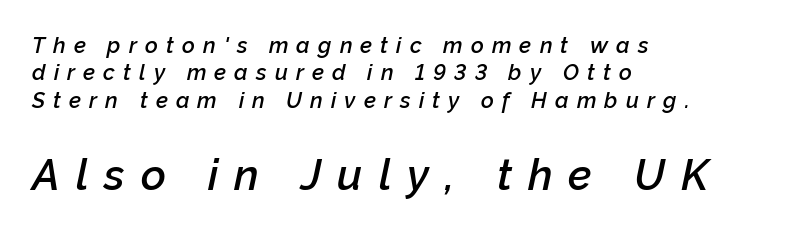
{"italic": "yes", "lean": "right", "slant_degrees": 12, "bold": "semi", "weight": "semibold", "width": "normal", "stroke_contrast": "low", "x_height": "medium", "monospaced": "no", "underline": "no", "align": "left", "line_spacing": "normal", "line_spacing_ratio": 1.25, "letter_spacing": "wide", "letter_spacing_em": 0.37, "larger_block": "second", "size_ratio": 1.95, "glyph_px": 43}
